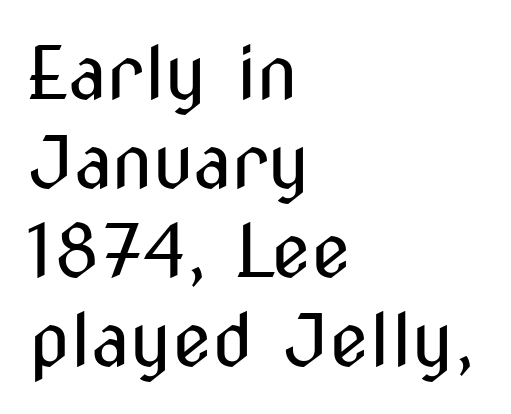
{"serif": "no", "italic": "no", "bold": "no", "weight": "regular", "width": "condensed", "stroke_contrast": "medium", "x_height": "medium", "monospaced": "no", "underline": "no", "align": "left", "line_spacing_ratio": 1.22, "letter_spacing": "normal", "letter_spacing_em": 0.0, "glyph_px": 73}
